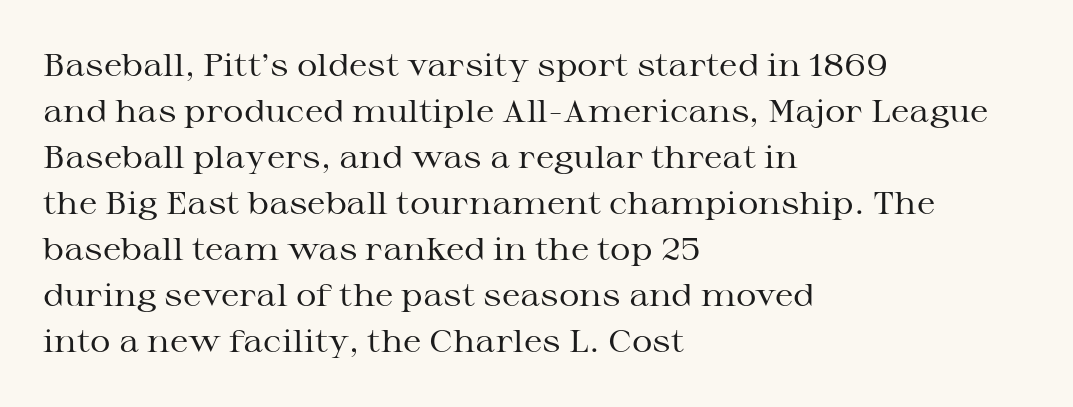
The image shows 32 px regular-weight, wide serif type, upright; set left-aligned, normal line spacing (1.44x), normal letter spacing, not underlined; medium stroke contrast and a medium x-height.
